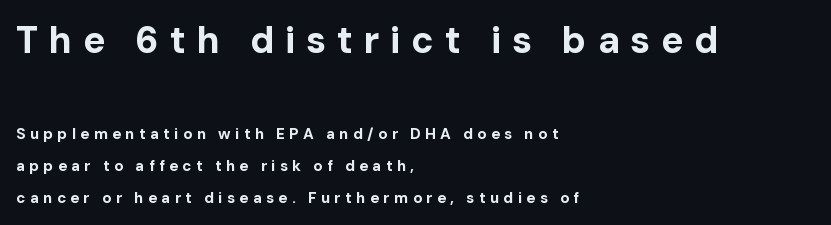
Q: Is the text bold? A: Yes.
Q: Is the text italic (slanted)? A: No, it is upright.
Q: Is the typeface a serif or a sans-serif typeface? A: Sans-serif.
Q: Is the text underlined? A: No.
Q: How is the paragraph aligned? A: Left-aligned.
Q: Is the spacing between letters normal or unusually wide? A: Unusually wide.
Q: Is the spacing between lines tight, normal or loose? A: Loose.
Q: Which block of text is set in a larger size, the first (top) or the second (bottom)? A: The first (top) one.
Q: Width (condensed, normal, or wide)? A: Normal.
Q: Stroke contrast? A: Low.
Q: x-height? A: Medium.
Q: Monospaced? A: No.
